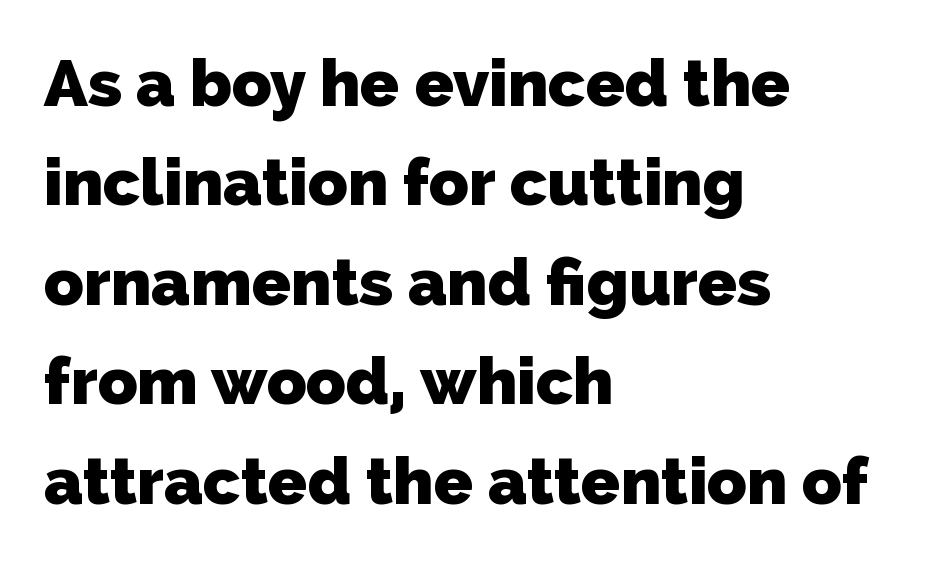
Chunky letters — that's bold for sure. The face used here is a sans, in the tradition of grotesques and geometrics. You could not count columns in this text — the font is proportionally spaced. This rendering uses left alignment, leaving the right contour irregular. The zone under the glyphs is completely vacant. The horizontal fit of the characters is conventional and even.
